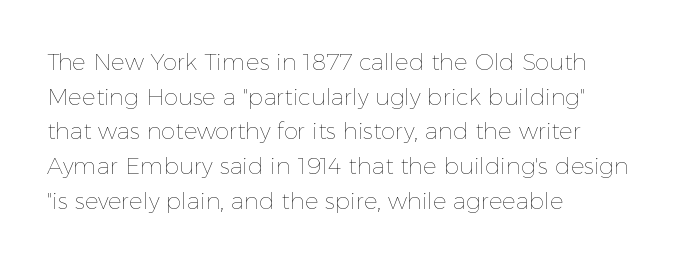
The image shows 23 px text type, upright; set left-aligned, normal line spacing (1.51x), normal letter spacing, not underlined.
